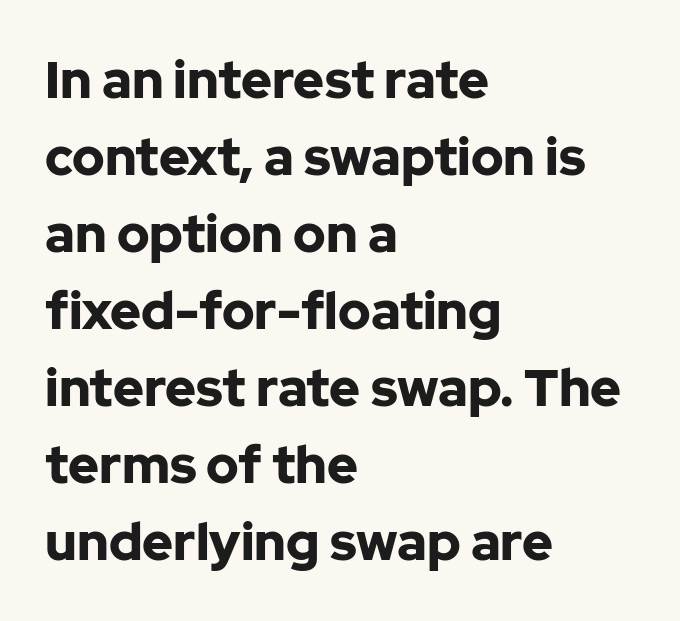
Descenders hang freely into open space. What weight is shown? A full bold with thick strokes. The text block is weighted toward the left margin, trailing off unevenly rightward. Posture: upright roman.
